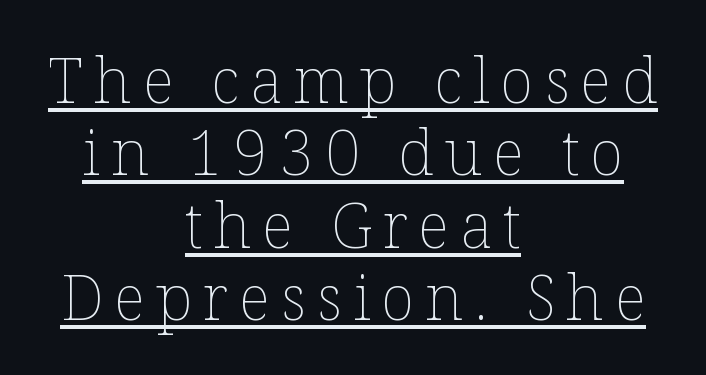
{"italic": "no", "bold": "no", "weight": "thin", "width": "normal", "stroke_contrast": "low", "x_height": "medium", "monospaced": "no", "underline": "yes", "align": "center", "line_spacing": "tight", "line_spacing_ratio": 1.15, "glyph_px": 63}
